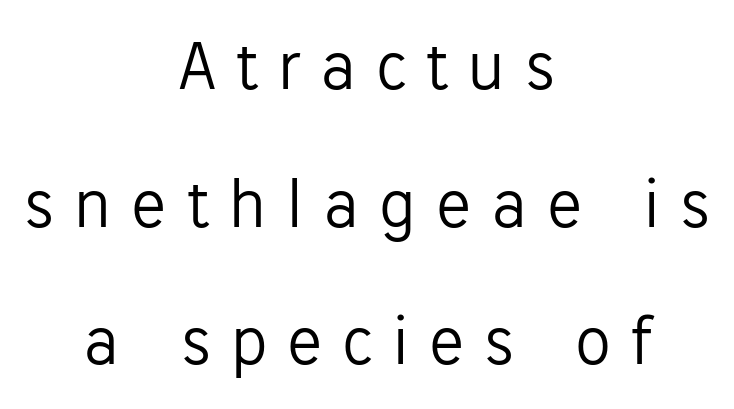
Words appear elongated and porous because spacing is wide. Do the characters align in a grid? No, the font is proportional. The paragraph shown floats in the horizontal middle. This is the regular roman posture of the typeface.
